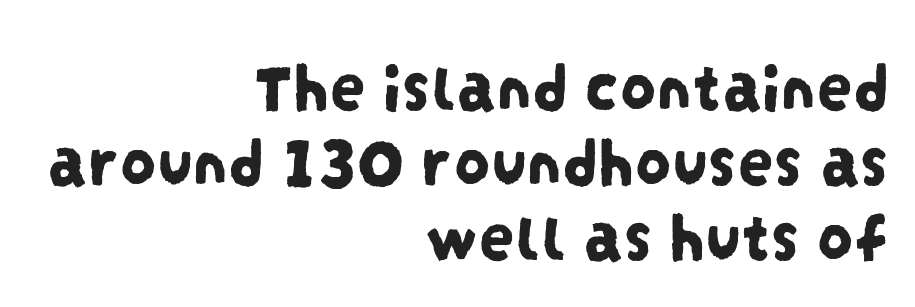
The image shows 72 px condensed sans-serif type; set right-aligned, tight line spacing (1.04x), normal letter spacing, not underlined; low stroke contrast and a large x-height.
